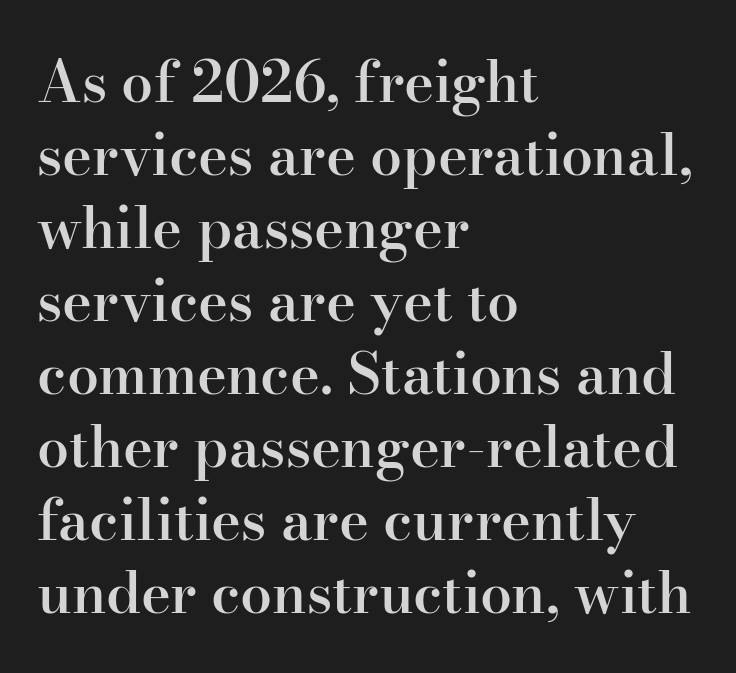
Q: Is the text bold? A: Semi-bold.
Q: Is the text italic (slanted)? A: No, it is upright.
Q: Is the typeface a serif or a sans-serif typeface? A: Serif.
Q: Is the text underlined? A: No.
Q: How is the paragraph aligned? A: Left-aligned.
Q: Is the spacing between letters normal or unusually wide? A: Normal.
Q: Is the spacing between lines tight, normal or loose? A: Normal.
Q: Width (condensed, normal, or wide)? A: Normal.
Q: Stroke contrast? A: High.
Q: x-height? A: Small.
Q: Monospaced? A: No.
